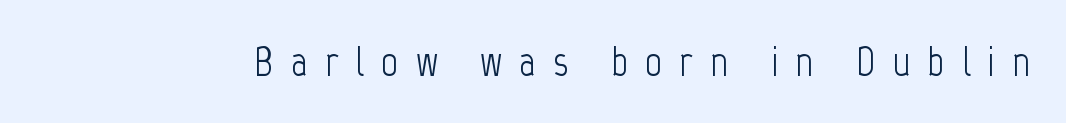
The image shows 42 px light, condensed sans-serif type, upright; set unusually wide letter spacing (+0.4 em), not underlined; low stroke contrast and a medium x-height.
